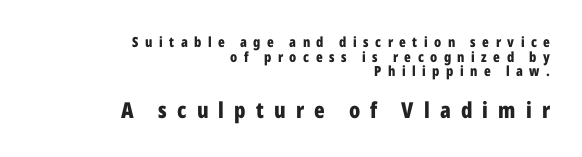
The zone under the glyphs is completely vacant. Visually the block forms a straight wall on the right and a jagged coastline on the left. The lines are packed closely together with very little leading. Which of the two is more prominent by size? The second, at the bottom. Characters remain perfectly vertical along every line. There is plenty of visible air inserted between adjacent glyphs.
